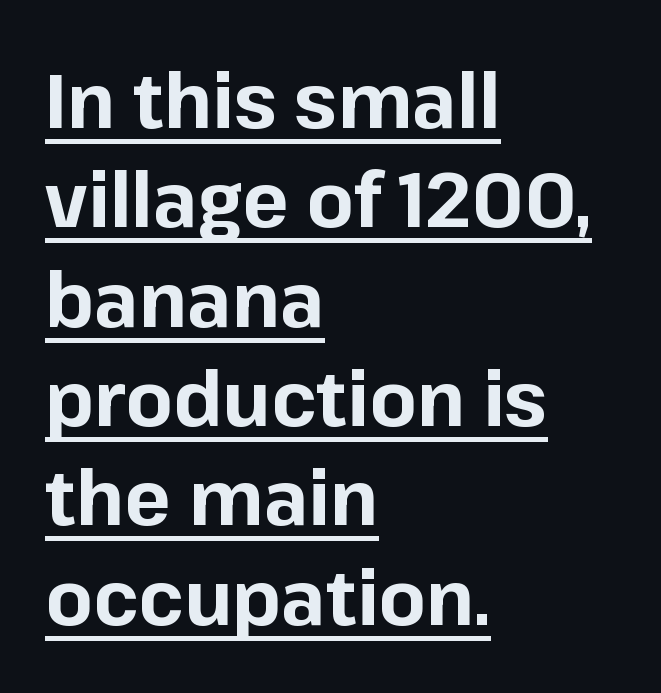
Q: Is the text bold? A: Yes.
Q: Is the text italic (slanted)? A: No, it is upright.
Q: Is the typeface a serif or a sans-serif typeface? A: Sans-serif.
Q: Is the text underlined? A: Yes.
Q: How is the paragraph aligned? A: Left-aligned.
Q: Is the spacing between letters normal or unusually wide? A: Normal.
Q: Is the spacing between lines tight, normal or loose? A: Normal.
Q: Width (condensed, normal, or wide)? A: Normal.
Q: Stroke contrast? A: Low.
Q: x-height? A: Medium.
Q: Monospaced? A: No.
